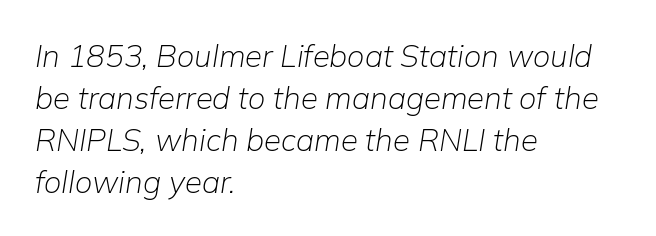
{"italic": "yes", "lean": "right", "slant_degrees": 9, "bold": "no", "weight": "light", "width": "normal", "stroke_contrast": "low", "x_height": "medium", "monospaced": "no", "underline": "no", "align": "left", "line_spacing": "normal", "line_spacing_ratio": 1.35, "letter_spacing": "normal", "letter_spacing_em": 0.0, "glyph_px": 31}
